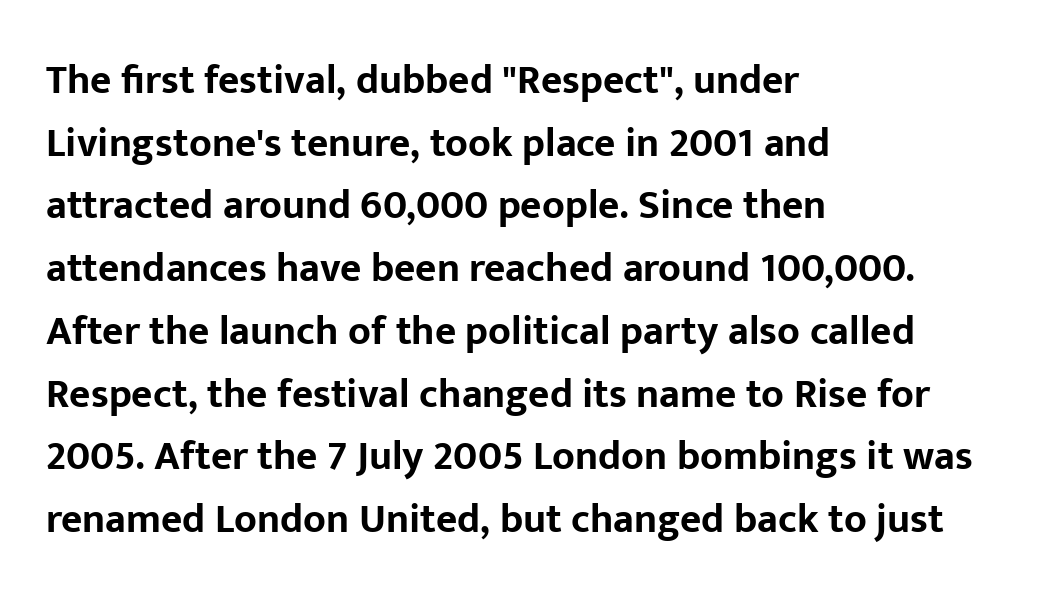
Character widths vary here, with narrow letters taking less room than wide ones. Ordinary non-slanted type is in use. Words float on clear page, feet unadorned. Visually the block forms a straight wall on the left and a jagged coastline on the right.
